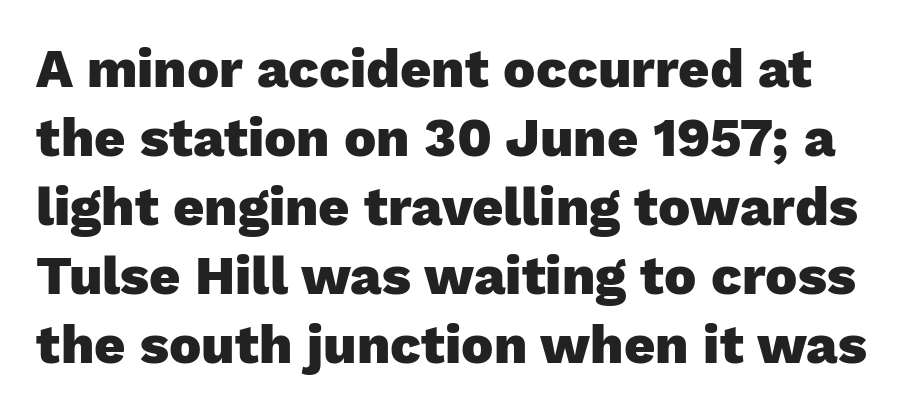
Type without underlining. A dark, heavy texture on the line: the type is bold. Notice how the stems are strictly vertical — no italics here. Note the varied advance widths — an 'i' is clearly narrower than an 'm'. The designer went with a sans here, leaving each stem footless.
